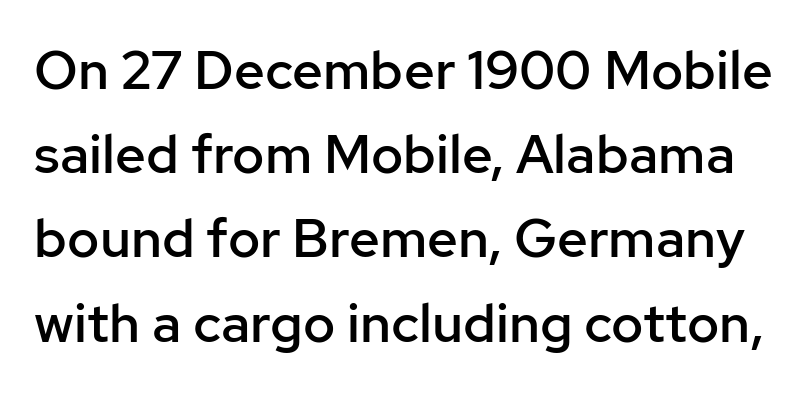
Q: Is the text bold? A: Semi-bold.
Q: Is the text italic (slanted)? A: No, it is upright.
Q: Is the typeface a serif or a sans-serif typeface? A: Sans-serif.
Q: Is the text underlined? A: No.
Q: Is the spacing between letters normal or unusually wide? A: Normal.
Q: Is the spacing between lines tight, normal or loose? A: Normal.
Q: Width (condensed, normal, or wide)? A: Normal.
Q: Stroke contrast? A: Low.
Q: x-height? A: Medium.
Q: Monospaced? A: No.
